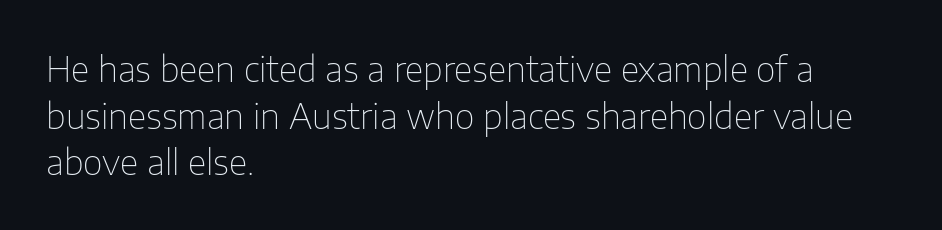
Is the letter spacing exaggerated? No — it looks like the ordinary default. The leading is moderate, giving the passage an even texture. Tall strokes in this sample are plumb rather than angled. Anything drawn beneath the words? Only blank space. These glyphs show unthickened strokes, regular width or finer.
